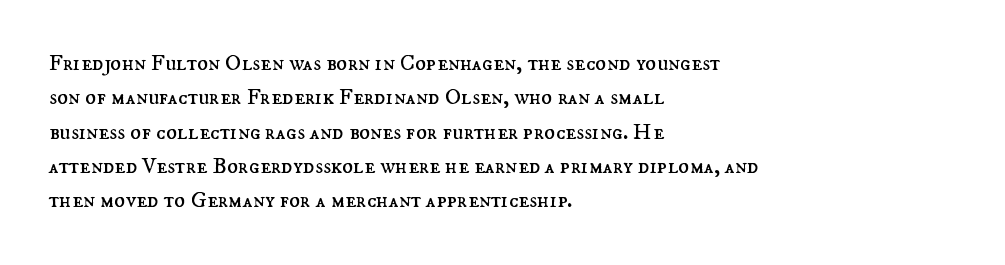
{"italic": "no", "bold": "no", "underline": "no", "align": "left", "line_spacing": "normal", "line_spacing_ratio": 1.49, "letter_spacing": "normal", "letter_spacing_em": 0.0, "glyph_px": 23}
